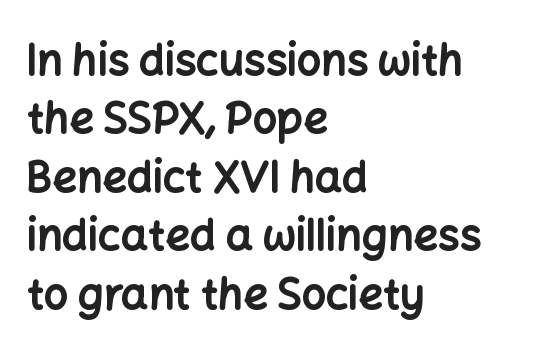
Q: Is the text bold? A: Yes.
Q: Is the text italic (slanted)? A: No, it is upright.
Q: Is the typeface a serif or a sans-serif typeface? A: Sans-serif.
Q: Is the text underlined? A: No.
Q: How is the paragraph aligned? A: Left-aligned.
Q: Is the spacing between letters normal or unusually wide? A: Normal.
Q: Is the spacing between lines tight, normal or loose? A: Normal.
Q: Width (condensed, normal, or wide)? A: Normal.
Q: Stroke contrast? A: Low.
Q: x-height? A: Medium.
Q: Monospaced? A: No.
